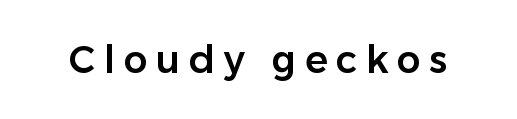
Quick note: not italic, upright. The gaps between neighbouring characters are conspicuously large. Are there feet on the stems? There aren't — it's a sans. Do the characters align in a grid? No, the font is proportional. Any mark beneath the type? The region is blank.
